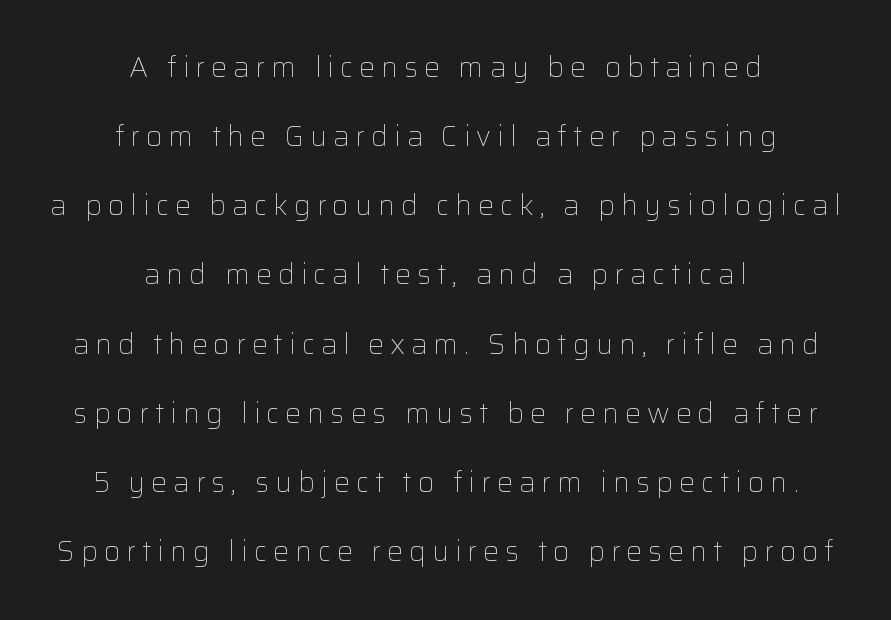
{"serif": "no", "italic": "no", "bold": "no", "weight": "light", "width": "normal", "stroke_contrast": "low", "x_height": "medium", "monospaced": "no", "underline": "no", "align": "center", "line_spacing": "loose", "line_spacing_ratio": 2.47, "letter_spacing": "wide", "letter_spacing_em": 0.22, "glyph_px": 28}
